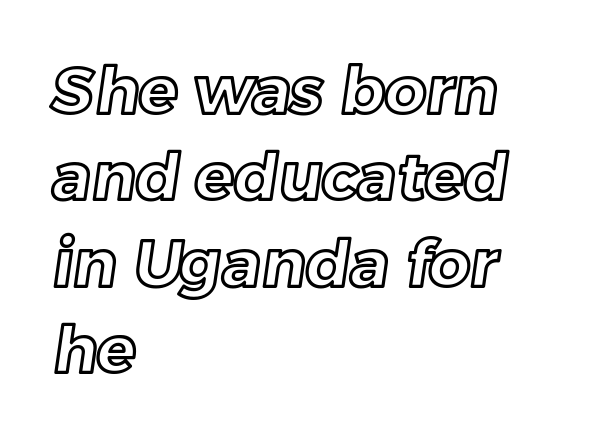
Q: Is the text underlined? A: No.
Q: How is the paragraph aligned? A: Left-aligned.
Q: Is the spacing between letters normal or unusually wide? A: Normal.
Q: Is the spacing between lines tight, normal or loose? A: Normal.
Q: Width (condensed, normal, or wide)? A: Normal.
Q: x-height? A: Medium.
Q: Monospaced? A: No.
